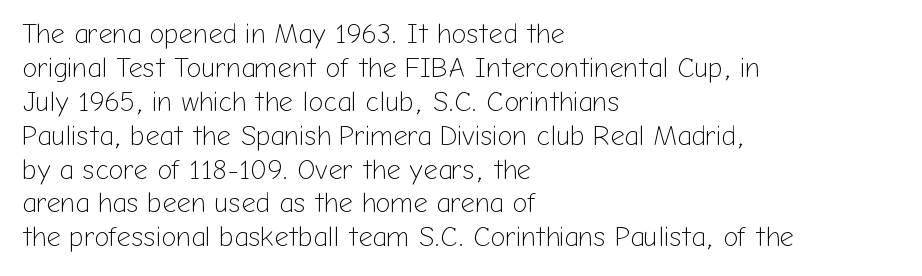
{"serif": "no", "italic": "no", "bold": "no", "weight": "light", "width": "normal", "stroke_contrast": "low", "x_height": "medium", "monospaced": "no", "underline": "no", "align": "left", "line_spacing_ratio": 1.21, "letter_spacing": "normal", "letter_spacing_em": 0.0, "glyph_px": 28}
